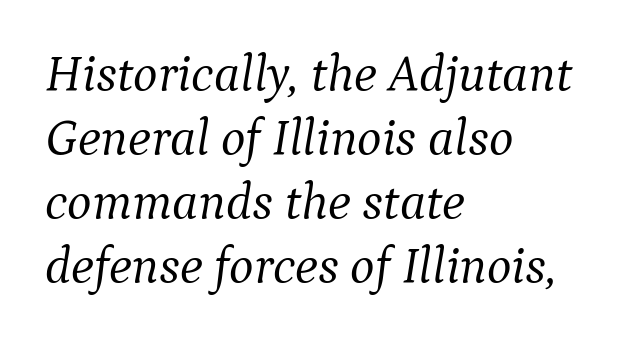
Q: Is the text bold? A: No.
Q: Is the text italic (slanted)? A: Yes, it leans right by about 9 degrees.
Q: Is the typeface a serif or a sans-serif typeface? A: Serif.
Q: Is the text underlined? A: No.
Q: How is the paragraph aligned? A: Left-aligned.
Q: Is the spacing between letters normal or unusually wide? A: Normal.
Q: Width (condensed, normal, or wide)? A: Normal.
Q: Stroke contrast? A: Medium.
Q: x-height? A: Medium.
Q: Monospaced? A: No.
